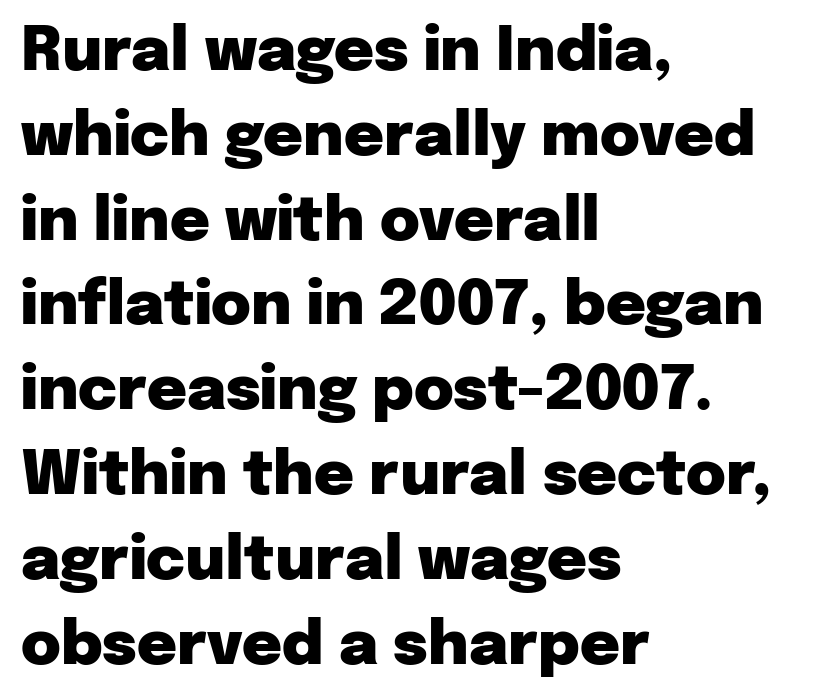
The image shows 61 px heavy sans-serif type, upright; set left-aligned, normal line spacing (1.39x), normal letter spacing, not underlined; low stroke contrast and a medium x-height.
